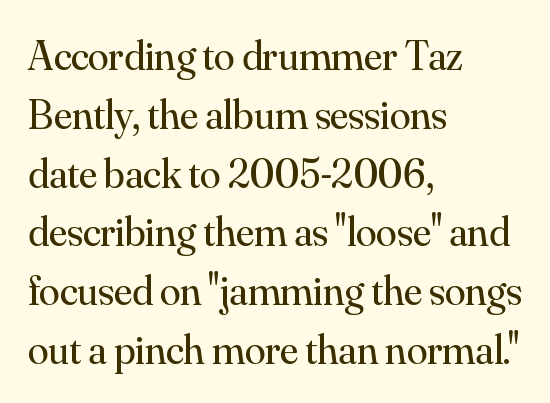
{"serif": "yes", "italic": "no", "bold": "no", "weight": "regular", "width": "normal", "stroke_contrast": "medium", "x_height": "small", "monospaced": "no", "underline": "no", "align": "left", "line_spacing": "normal", "line_spacing_ratio": 1.4, "letter_spacing": "normal", "letter_spacing_em": 0.0, "glyph_px": 42}
